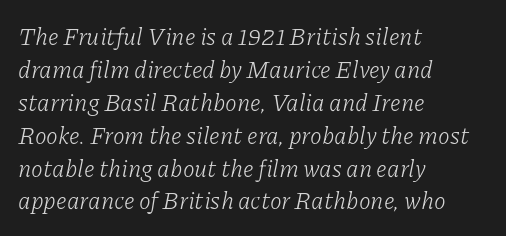
{"italic": "yes", "lean": "right", "slant_degrees": 11, "bold": "no", "underline": "no", "align": "left", "line_spacing": "normal", "line_spacing_ratio": 1.37, "letter_spacing": "normal", "letter_spacing_em": 0.0, "glyph_px": 24}
